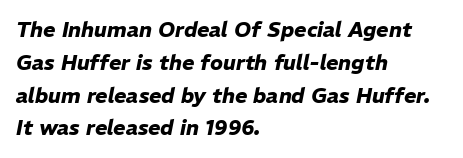
Q: Is the text bold? A: Yes.
Q: Is the text italic (slanted)? A: Yes, it leans right by about 11 degrees.
Q: Is the text underlined? A: No.
Q: How is the paragraph aligned? A: Left-aligned.
Q: Is the spacing between letters normal or unusually wide? A: Normal.
Q: Is the spacing between lines tight, normal or loose? A: Normal.
